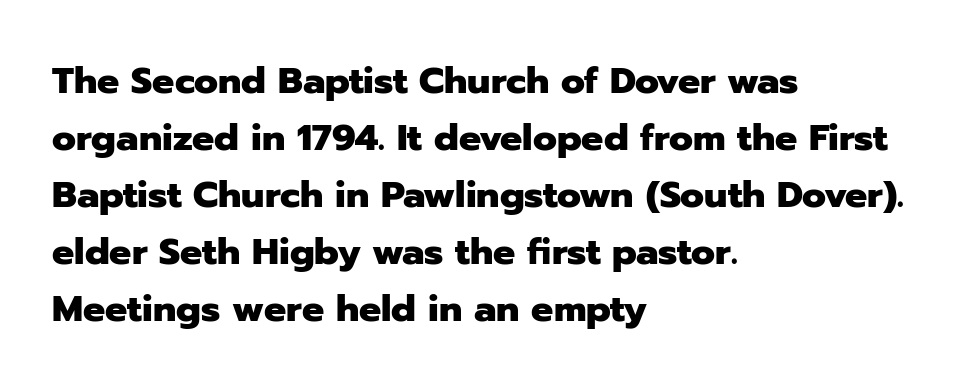
{"serif": "no", "italic": "no", "bold": "yes", "weight": "heavy", "width": "normal", "stroke_contrast": "low", "x_height": "medium", "monospaced": "no", "underline": "no", "align": "left", "line_spacing": "normal", "line_spacing_ratio": 1.54, "letter_spacing": "normal", "letter_spacing_em": 0.0, "glyph_px": 37}
